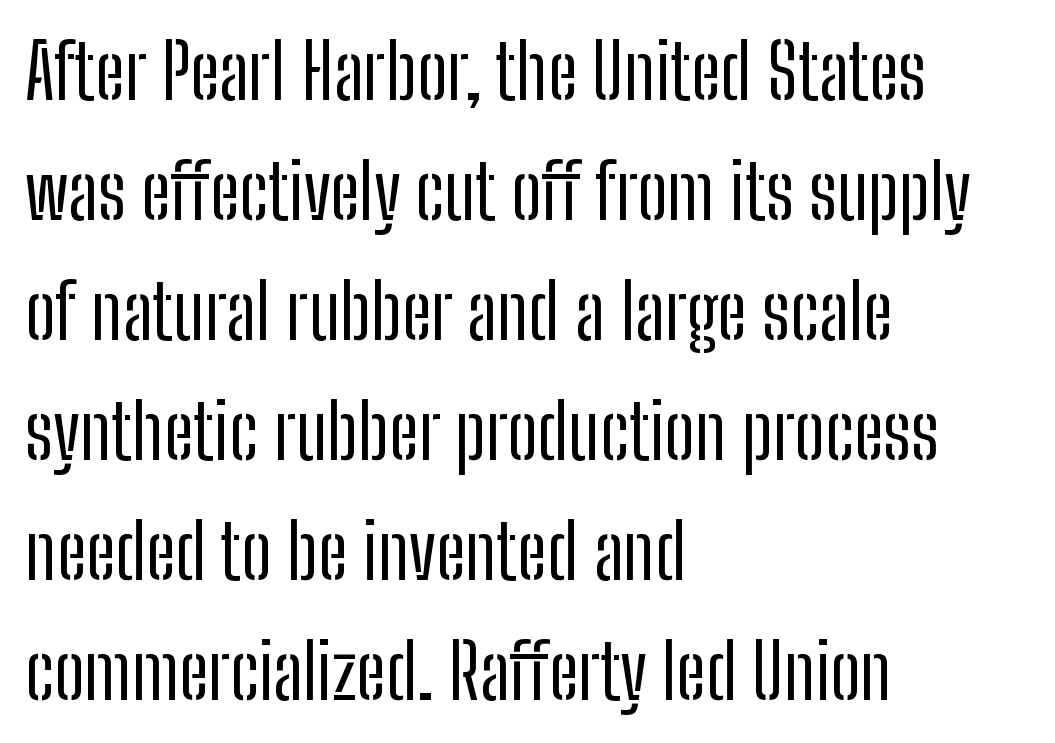
Q: Is the text bold? A: No.
Q: Is the text italic (slanted)? A: No, it is upright.
Q: Is the typeface a serif or a sans-serif typeface? A: Sans-serif.
Q: Is the text underlined? A: No.
Q: How is the paragraph aligned? A: Left-aligned.
Q: Is the spacing between letters normal or unusually wide? A: Normal.
Q: Is the spacing between lines tight, normal or loose? A: Normal.
Q: Width (condensed, normal, or wide)? A: Condensed.
Q: Stroke contrast? A: Low.
Q: x-height? A: Medium.
Q: Monospaced? A: No.
